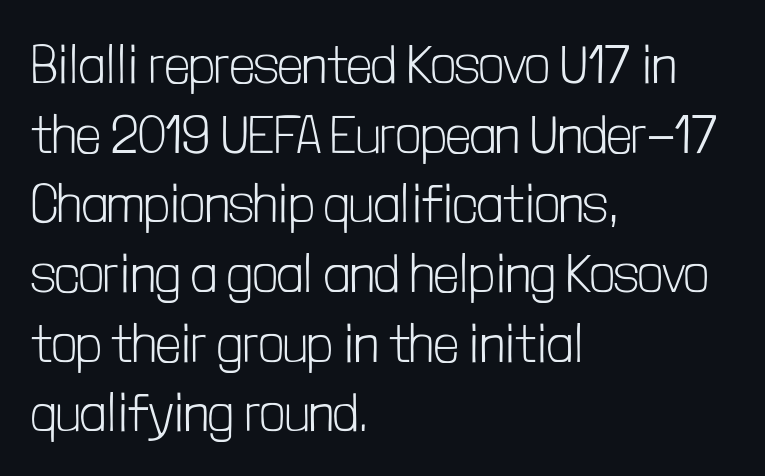
Horizontal bands of white between lines are of average thickness. The typesetter chose a ragged-right arrangement here. The typesetting does not lean heavy: it is not bold. Unlike a traditional serif, this face leaves its strokes unadorned. Every character sits straight up, as roman type does.
